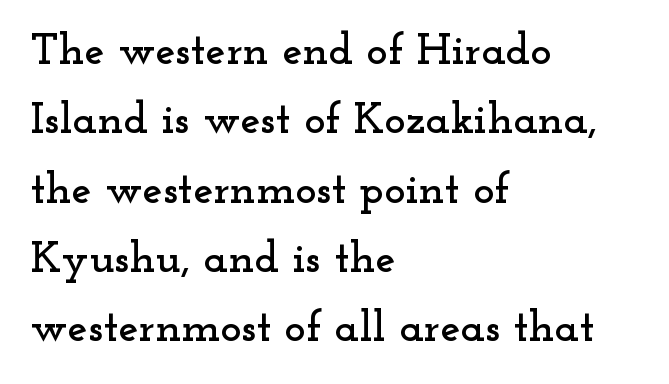
{"serif": "yes", "italic": "no", "width": "wide", "stroke_contrast": "low", "x_height": "small", "monospaced": "no", "underline": "no", "align": "left", "line_spacing": "normal", "line_spacing_ratio": 1.54, "letter_spacing": "normal", "letter_spacing_em": 0.0, "glyph_px": 45}
